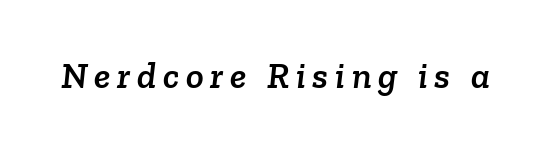
Q: Is the typeface a serif or a sans-serif typeface? A: Serif.
Q: Is the text underlined? A: No.
Q: Width (condensed, normal, or wide)? A: Normal.
Q: Stroke contrast? A: Low.
Q: x-height? A: Medium.
Q: Monospaced? A: No.
